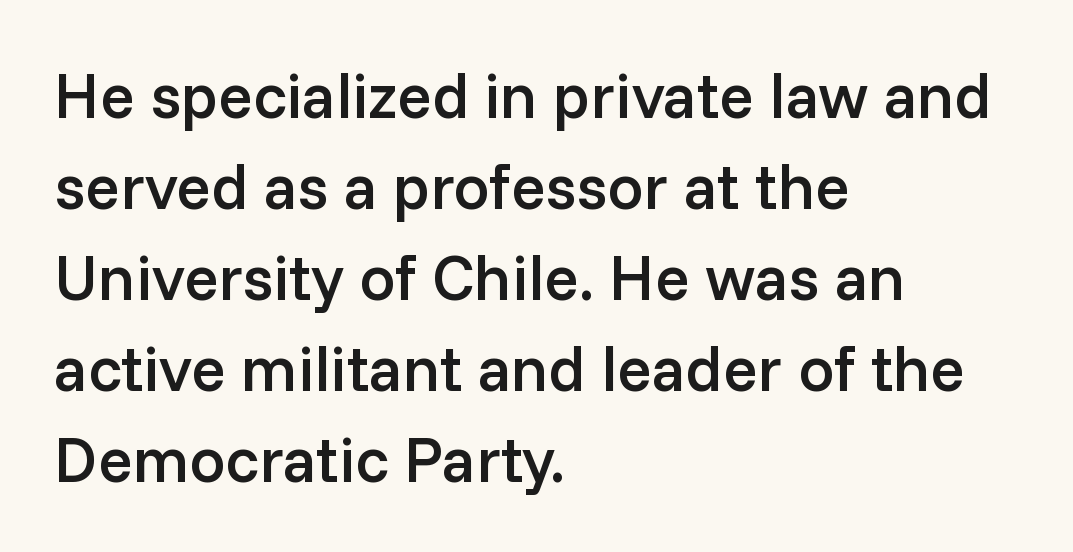
{"serif": "no", "italic": "no", "bold": "semi", "weight": "semibold", "width": "normal", "stroke_contrast": "low", "x_height": "medium", "monospaced": "no", "underline": "no", "align": "left", "line_spacing": "normal", "line_spacing_ratio": 1.42, "letter_spacing": "normal", "letter_spacing_em": 0.0, "glyph_px": 64}
